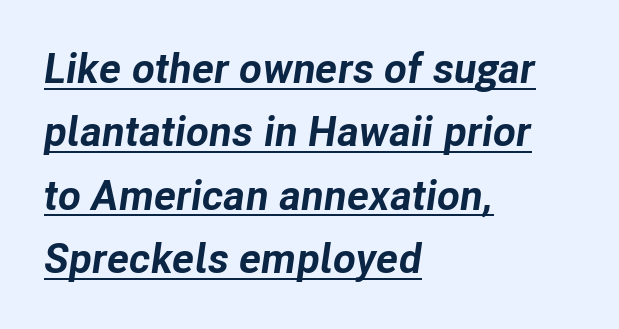
{"italic": "yes", "lean": "right", "slant_degrees": 8, "bold": "yes", "weight": "bold", "width": "normal", "stroke_contrast": "low", "x_height": "medium", "monospaced": "no", "underline": "yes", "align": "left", "line_spacing": "normal", "line_spacing_ratio": 1.51, "letter_spacing": "normal", "letter_spacing_em": 0.0, "glyph_px": 42}
